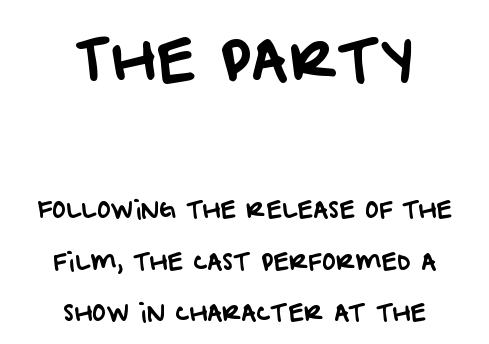
Q: Is the typeface a serif or a sans-serif typeface? A: Sans-serif.
Q: Is the text underlined? A: No.
Q: How is the paragraph aligned? A: Centered.
Q: Is the spacing between letters normal or unusually wide? A: Normal.
Q: Is the spacing between lines tight, normal or loose? A: Loose.
Q: Which block of text is set in a larger size, the first (top) or the second (bottom)? A: The first (top) one.
Q: Width (condensed, normal, or wide)? A: Normal.
Q: Stroke contrast? A: Low.
Q: x-height? A: Large.
Q: Monospaced? A: No.
